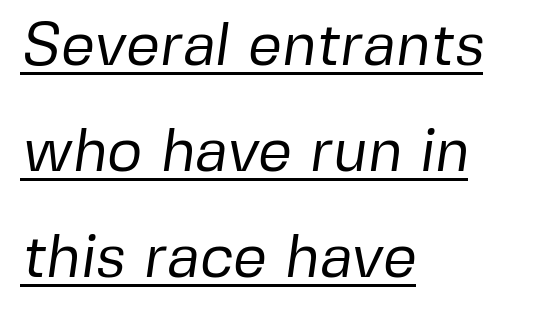
The image shows 60 px regular-weight sans-serif type; set left-aligned, line spacing 1.77x, normal letter spacing, underlined; low stroke contrast and a medium x-height.
